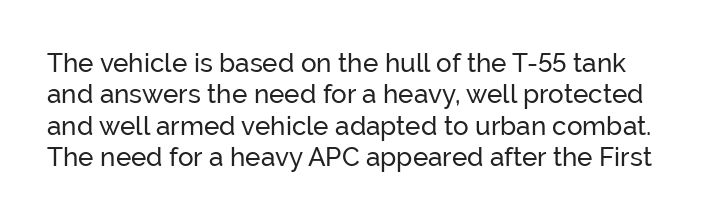
The image shows 26 px text type, upright; set line spacing 1.21x, normal letter spacing, not underlined.
